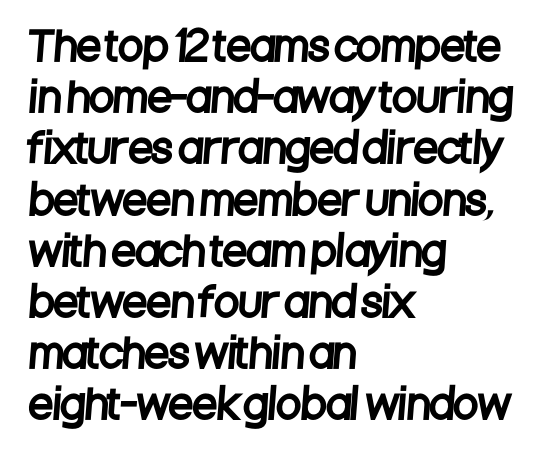
{"serif": "no", "width": "condensed", "stroke_contrast": "low", "x_height": "large", "monospaced": "no", "underline": "no", "align": "left", "line_spacing": "normal", "line_spacing_ratio": 1.28, "letter_spacing": "normal", "letter_spacing_em": 0.0, "glyph_px": 40}
